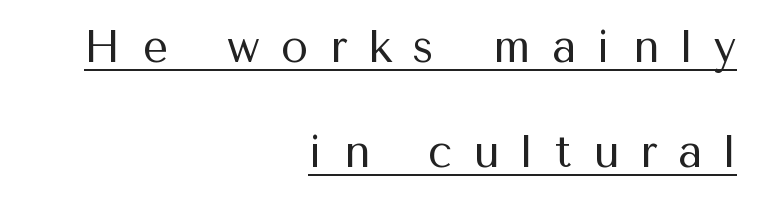
Q: Is the text bold? A: No.
Q: Is the text italic (slanted)? A: No, it is upright.
Q: Is the typeface a serif or a sans-serif typeface? A: Sans-serif.
Q: Is the text underlined? A: Yes.
Q: How is the paragraph aligned? A: Right-aligned.
Q: Is the spacing between letters normal or unusually wide? A: Unusually wide.
Q: Is the spacing between lines tight, normal or loose? A: Loose.
Q: Width (condensed, normal, or wide)? A: Normal.
Q: Stroke contrast? A: Medium.
Q: x-height? A: Medium.
Q: Monospaced? A: No.
